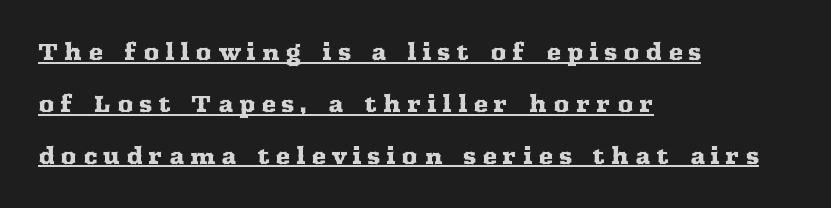
{"italic": "no", "underline": "yes", "align": "left", "line_spacing": "loose", "line_spacing_ratio": 2.36, "letter_spacing": "wide", "letter_spacing_em": 0.27, "glyph_px": 22}
